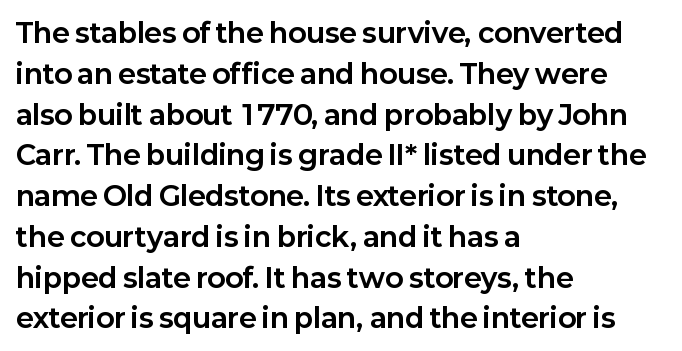
This is the regular roman posture of the typeface. Regarding leading, the lines here are spaced in the standard way. Heft: maximum for text — a bold. The specimen omits any rule beneath the text block's lines.
